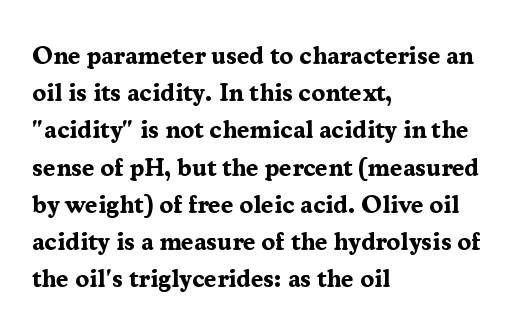
Italic: no, the glyphs are upright roman. Weight: bold. A typesetter would call this zero additional tracking. Does the copy run flush right? No — it runs flush left. In terms of leading, this rendering sits right in the middle. Quick note: underline off.
